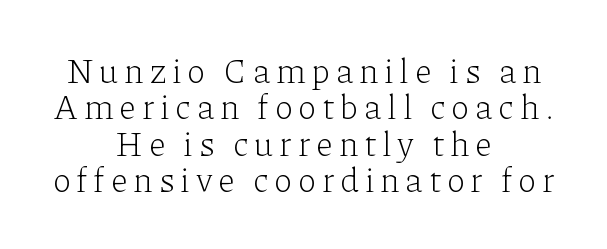
The designer dialed line spacing down below the default. When letters stand straight like this, we call the style roman or upright. Looks like regular typesetting: each glyph gets only the width it needs. The setting favours the middle, as headings and verse often do. Underline: absent.
